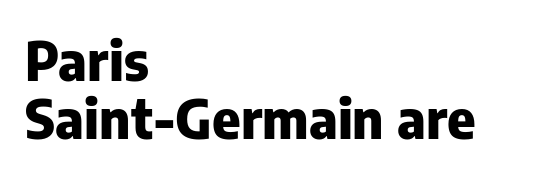
{"serif": "no", "italic": "no", "bold": "yes", "weight": "heavy", "width": "normal", "stroke_contrast": "low", "x_height": "medium", "monospaced": "no", "underline": "no", "align": "left", "line_spacing": "tight", "line_spacing_ratio": 1.08, "letter_spacing": "normal", "letter_spacing_em": 0.0, "glyph_px": 54}
